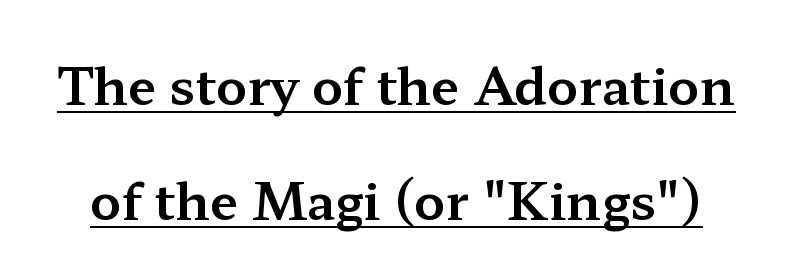
Q: Is the text italic (slanted)? A: No, it is upright.
Q: Is the typeface a serif or a sans-serif typeface? A: Serif.
Q: Is the text underlined? A: Yes.
Q: Is the spacing between letters normal or unusually wide? A: Normal.
Q: Is the spacing between lines tight, normal or loose? A: Loose.
Q: Width (condensed, normal, or wide)? A: Wide.
Q: Stroke contrast? A: Medium.
Q: x-height? A: Medium.
Q: Monospaced? A: No.
